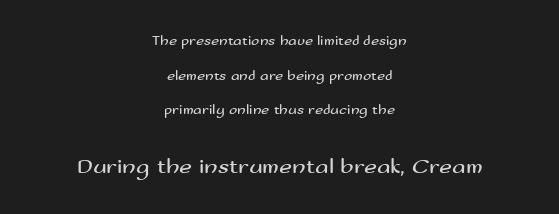
Posture: vertical. Bigger letters appear in the bottom chunk; the top chunk is reduced. If you measured baseline to baseline, you'd find a long distance. Visually the block forms a symmetrical silhouette, jagged on both flanks. Short note: letters normally spaced.
